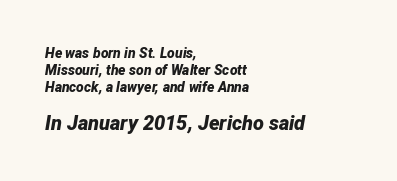
Q: Is the text bold? A: Yes.
Q: Is the text italic (slanted)? A: Yes, it leans right by about 12 degrees.
Q: Is the text underlined? A: No.
Q: How is the paragraph aligned? A: Left-aligned.
Q: Is the spacing between letters normal or unusually wide? A: Normal.
Q: Which block of text is set in a larger size, the first (top) or the second (bottom)? A: The second (bottom) one.
